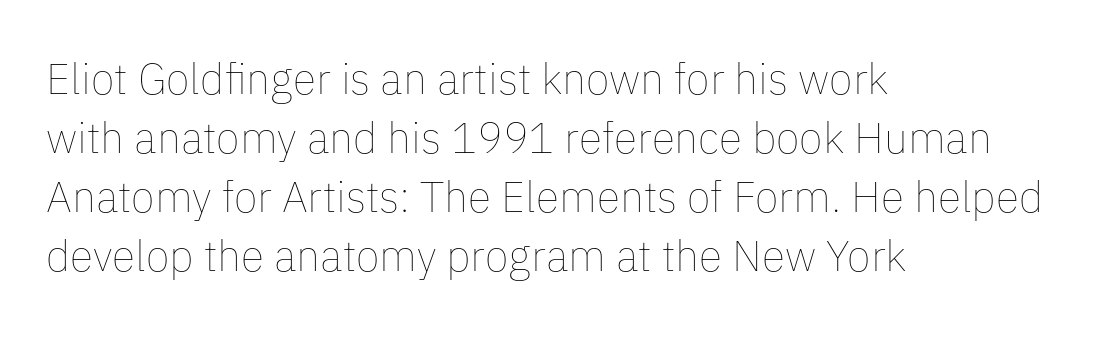
{"italic": "no", "bold": "no", "weight": "thin", "width": "normal", "stroke_contrast": "low", "x_height": "medium", "monospaced": "no", "underline": "no", "align": "left", "line_spacing": "normal", "line_spacing_ratio": 1.37, "letter_spacing": "normal", "letter_spacing_em": 0.0, "glyph_px": 43}
